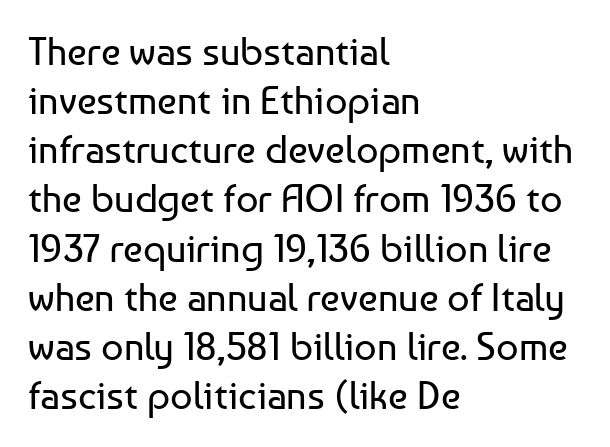
Each letter keeps its own natural width here, so spacing adapts to shape. The gaps between neighbouring characters are ordinary and unremarkable. The letters stand straight up with perfectly vertical stems. The rendering uses a moderate line-height, typical for paragraphs.
